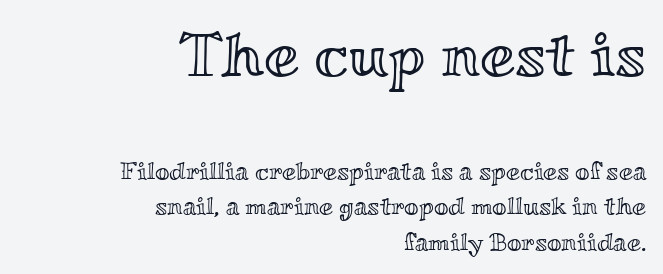
Students, observe: this is what conventionally led text looks like. The passage is arranged like a letterhead date or caption credit — flush right. Tracking value appears to be zero — textbook default spacing. The glyphs are unaccompanied by any horizontal stroke below them. Type size steps down from the first block to the second.
